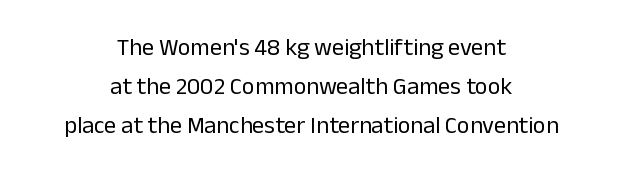
Q: Is the text bold? A: No.
Q: Is the text italic (slanted)? A: No, it is upright.
Q: Is the text underlined? A: No.
Q: How is the paragraph aligned? A: Centered.
Q: Is the spacing between letters normal or unusually wide? A: Normal.
Q: Is the spacing between lines tight, normal or loose? A: Normal.
